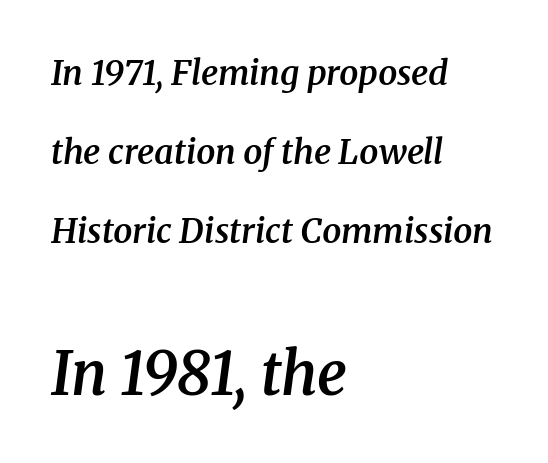
The image shows 59 px semibold serif type, italic (leaning right); set left-aligned, loose line spacing (2.33x), normal letter spacing, not underlined; the second (bottom) block is 1.74x larger; medium stroke contrast and a medium x-height.
